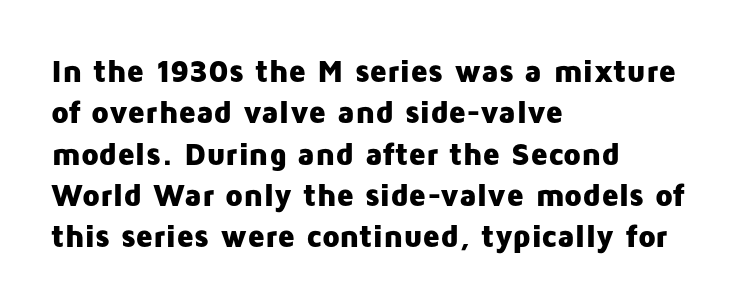
{"serif": "no", "italic": "no", "bold": "yes", "weight": "heavy", "width": "normal", "stroke_contrast": "low", "x_height": "medium", "monospaced": "no", "underline": "no", "align": "left", "line_spacing": "normal", "line_spacing_ratio": 1.29, "letter_spacing": "normal", "letter_spacing_em": 0.0, "glyph_px": 32}
